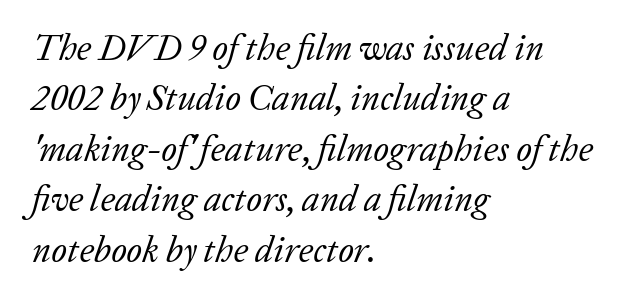
{"serif": "yes", "italic": "yes", "lean": "right", "slant_degrees": 20, "bold": "no", "weight": "regular", "width": "normal", "stroke_contrast": "low", "x_height": "medium", "monospaced": "no", "underline": "no", "align": "left", "line_spacing": "normal", "line_spacing_ratio": 1.4, "letter_spacing": "normal", "letter_spacing_em": 0.0, "glyph_px": 36}
